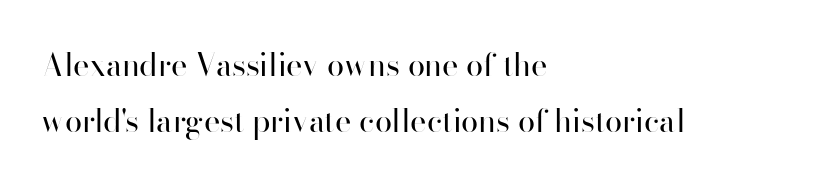
The setting favours the left margin, as ordinary paragraphs usually do. Compared with typical body copy, the letter spacing here is the same. The passage shown is not underscored anywhere. Do the characters align in a grid? No, the font is proportional.
